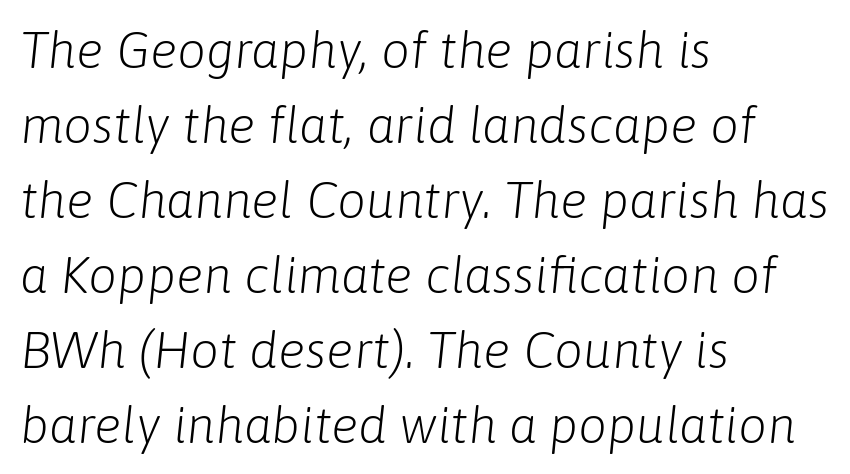
Q: Is the text bold? A: No.
Q: Is the text italic (slanted)? A: Yes, it leans right by about 6 degrees.
Q: Is the text underlined? A: No.
Q: How is the paragraph aligned? A: Left-aligned.
Q: Is the spacing between letters normal or unusually wide? A: Normal.
Q: Is the spacing between lines tight, normal or loose? A: Normal.
Q: Width (condensed, normal, or wide)? A: Normal.
Q: Stroke contrast? A: Low.
Q: x-height? A: Medium.
Q: Monospaced? A: No.
